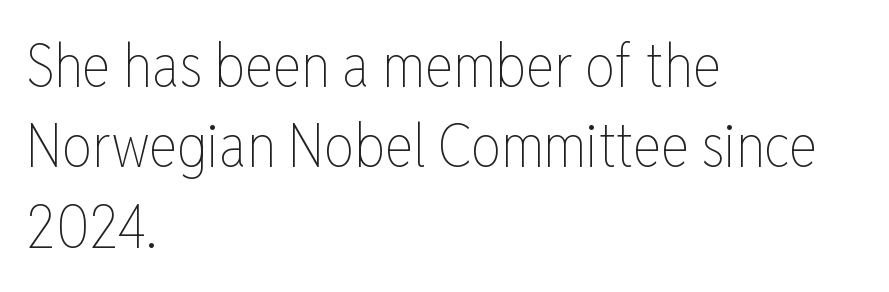
The image shows 60 px thin, condensed type, upright; set left-aligned, normal line spacing (1.34x), normal letter spacing, not underlined; low stroke contrast and a medium x-height.
